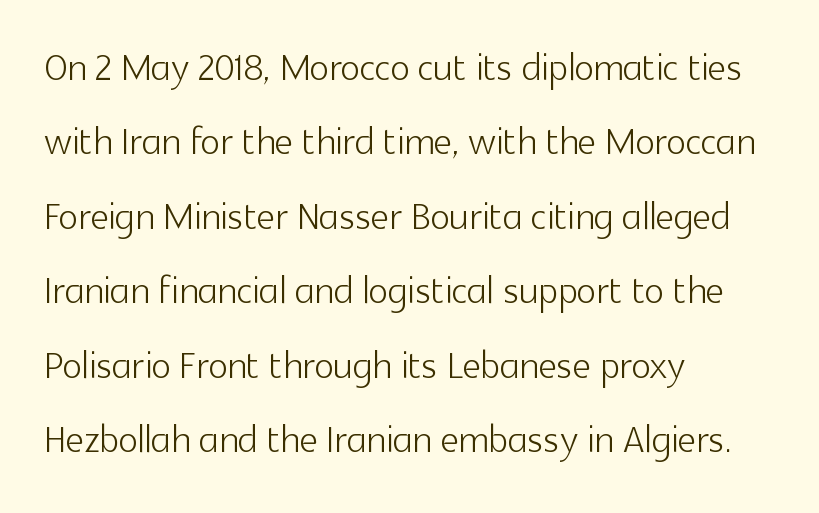
Notice how descenders clear the ascenders below comfortably — that's standard leading. Every character sits straight up, as roman type does. The characters display no serif detailing; their extremities are plain. The font sits on the lighter half of the weight spectrum, regular included. Looks like regular typesetting: each glyph gets only the width it needs. The words here are not underlined.
